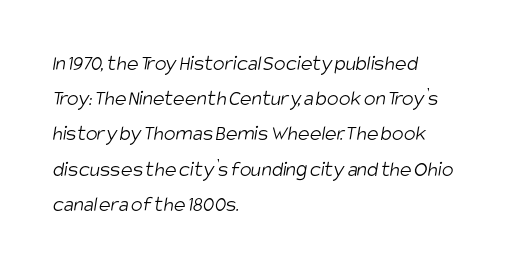
Q: Is the text bold? A: No.
Q: Is the text underlined? A: No.
Q: How is the paragraph aligned? A: Left-aligned.
Q: Is the spacing between letters normal or unusually wide? A: Normal.
Q: Is the spacing between lines tight, normal or loose? A: Normal.
